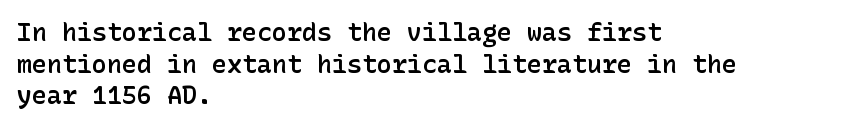
The image shows 25 px text type, upright; set left-aligned, normal line spacing (1.27x), normal letter spacing, not underlined.
